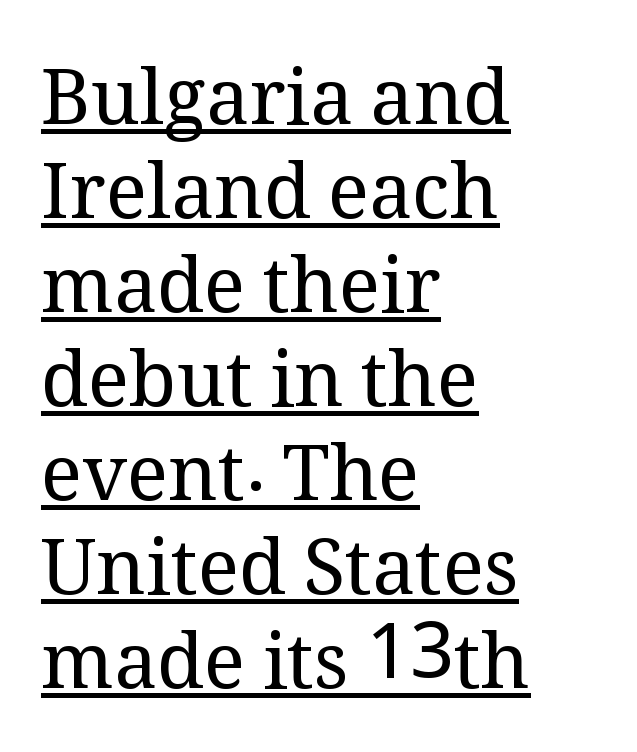
{"serif": "yes", "italic": "no", "bold": "no", "weight": "regular", "width": "normal", "stroke_contrast": "medium", "x_height": "medium", "monospaced": "no", "underline": "yes", "align": "left", "line_spacing_ratio": 1.22, "letter_spacing": "normal", "letter_spacing_em": 0.0, "glyph_px": 77}
